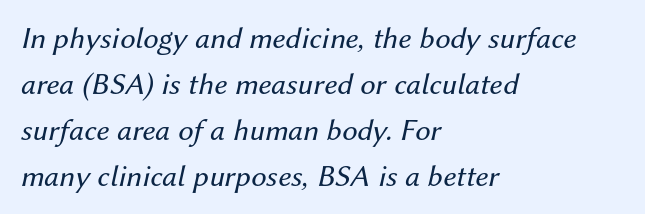
{"italic": "yes", "lean": "right", "slant_degrees": 12, "bold": "no", "weight": "regular", "width": "normal", "stroke_contrast": "medium", "x_height": "medium", "monospaced": "no", "underline": "no", "align": "left", "line_spacing": "normal", "line_spacing_ratio": 1.48, "letter_spacing": "normal", "letter_spacing_em": 0.0, "glyph_px": 31}
